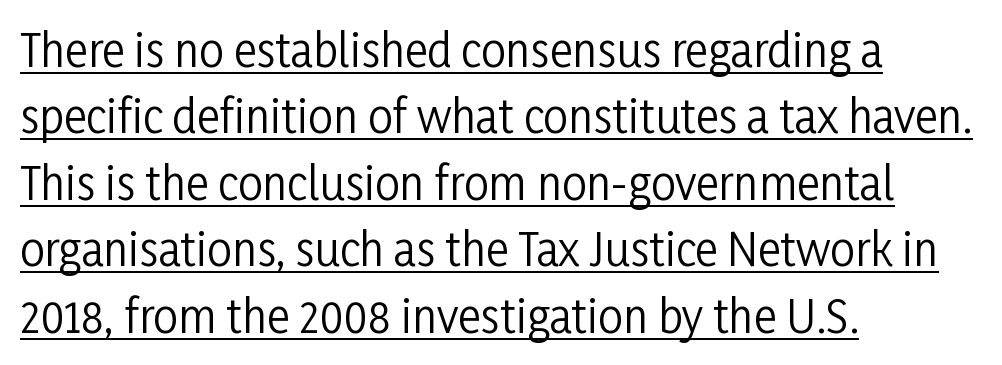
{"serif": "no", "italic": "no", "bold": "no", "weight": "regular", "width": "condensed", "stroke_contrast": "low", "x_height": "medium", "monospaced": "no", "underline": "yes", "align": "left", "line_spacing": "normal", "line_spacing_ratio": 1.51, "letter_spacing": "normal", "letter_spacing_em": 0.0, "glyph_px": 44}
